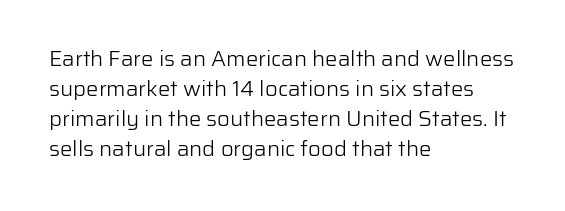
Reading down the column, the eye jumps a familiar distance to each next line. Left-aligned paragraph, ragged on the right. Check under the words: just untouched page. Nope, not italic — everything's standing straight.
